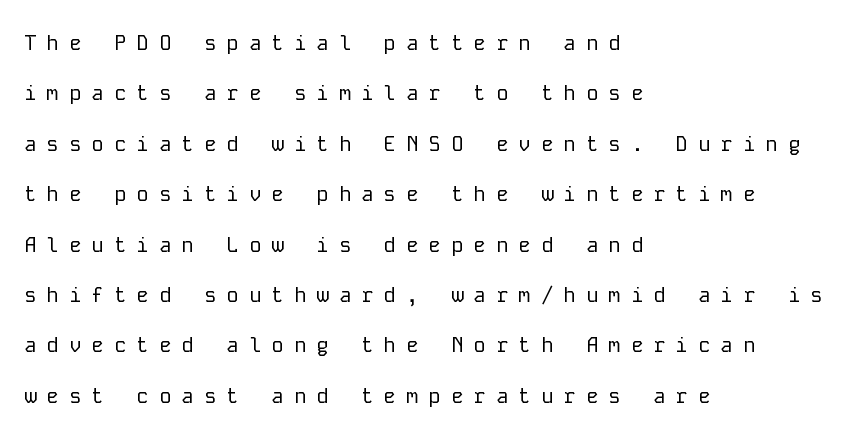
{"italic": "no", "bold": "no", "underline": "no", "align": "left", "line_spacing": "loose", "line_spacing_ratio": 2.4, "letter_spacing": "wide", "letter_spacing_em": 0.47, "glyph_px": 21}
